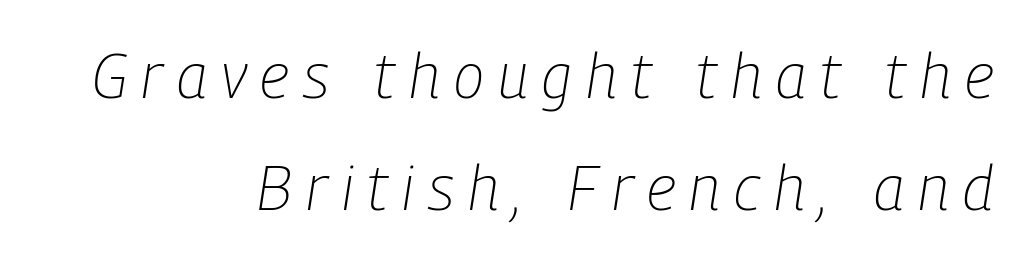
{"italic": "yes", "lean": "right", "slant_degrees": 9, "bold": "no", "weight": "light", "width": "condensed", "stroke_contrast": "low", "x_height": "medium", "monospaced": "no", "underline": "no", "align": "right", "line_spacing_ratio": 1.8, "letter_spacing": "wide", "letter_spacing_em": 0.23, "glyph_px": 62}
